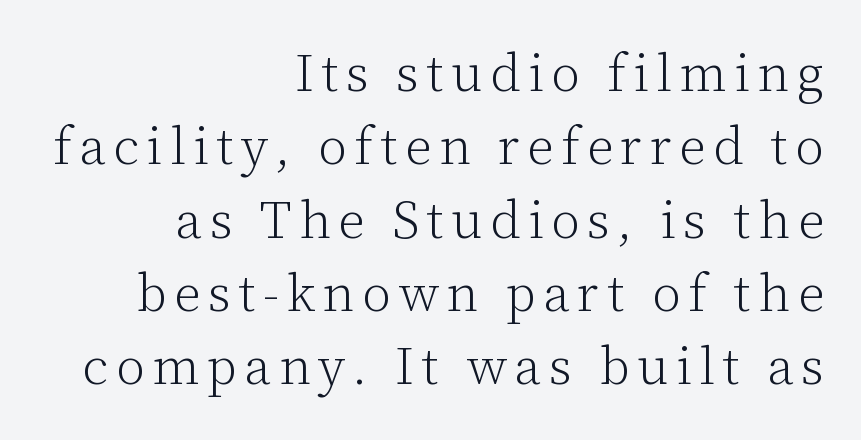
The image shows 52 px light serif type, upright; set right-aligned, normal line spacing (1.41x), not underlined; low stroke contrast and a medium x-height.
